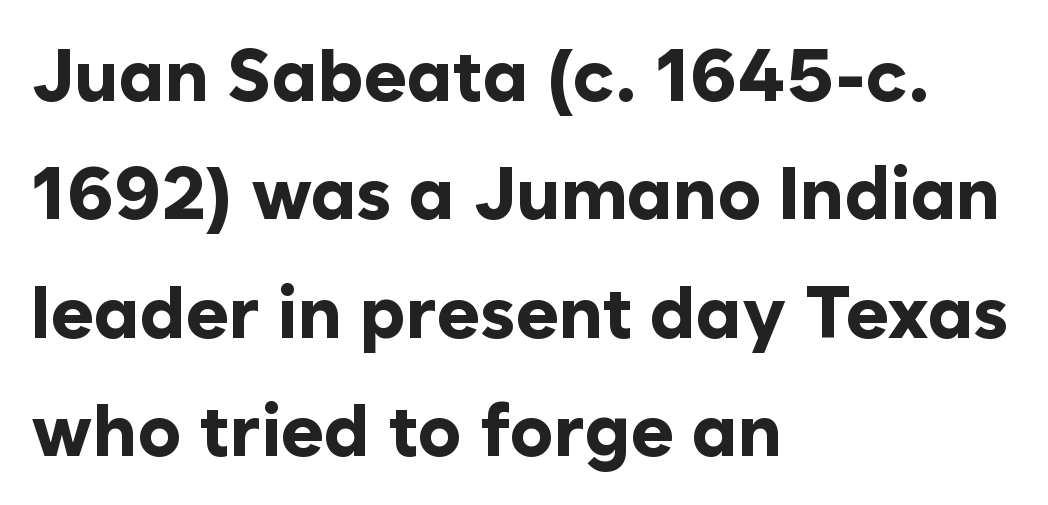
Q: Is the text bold? A: Yes.
Q: Is the text italic (slanted)? A: No, it is upright.
Q: Is the typeface a serif or a sans-serif typeface? A: Sans-serif.
Q: Is the text underlined? A: No.
Q: How is the paragraph aligned? A: Left-aligned.
Q: Is the spacing between letters normal or unusually wide? A: Normal.
Q: Is the spacing between lines tight, normal or loose? A: Normal.
Q: Width (condensed, normal, or wide)? A: Normal.
Q: Stroke contrast? A: Low.
Q: x-height? A: Medium.
Q: Monospaced? A: No.
